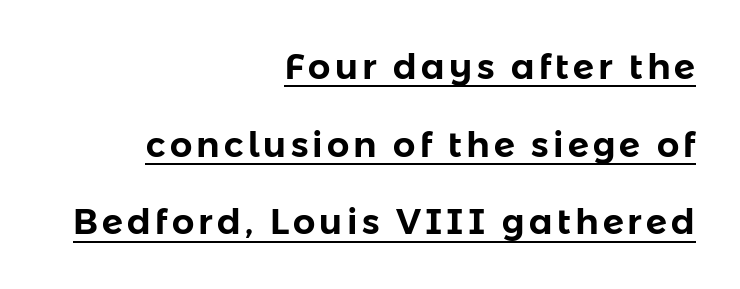
Q: Is the text italic (slanted)? A: No, it is upright.
Q: Is the typeface a serif or a sans-serif typeface? A: Sans-serif.
Q: Is the text underlined? A: Yes.
Q: How is the paragraph aligned? A: Right-aligned.
Q: Is the spacing between lines tight, normal or loose? A: Loose.
Q: Width (condensed, normal, or wide)? A: Normal.
Q: Stroke contrast? A: Low.
Q: x-height? A: Medium.
Q: Monospaced? A: No.
